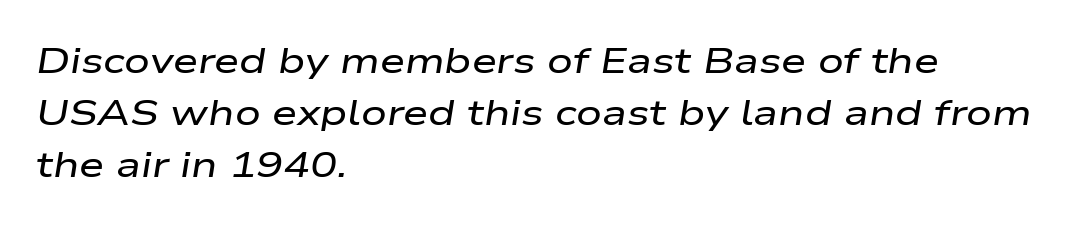
The image shows 36 px wide type, italic (leaning right); set left-aligned, normal line spacing (1.45x), normal letter spacing, not underlined; low stroke contrast and a medium x-height.
